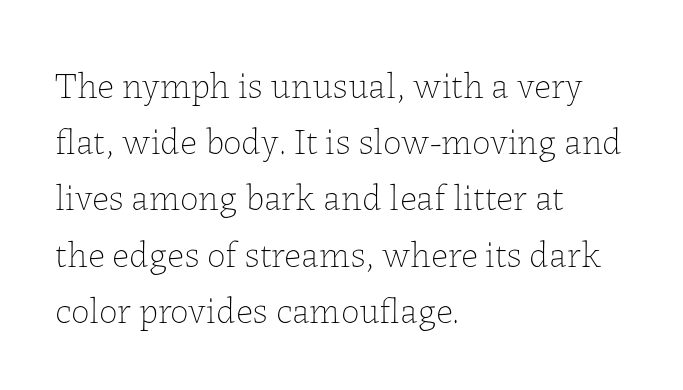
Reading down the block, your eye returns to a fixed left position each line. Vertical stems look standard width or narrower in stroke. Underline: absent. This rendering leaves character spacing at its baseline value. The face used here is proportionally spaced, like ordinary book or web type.
